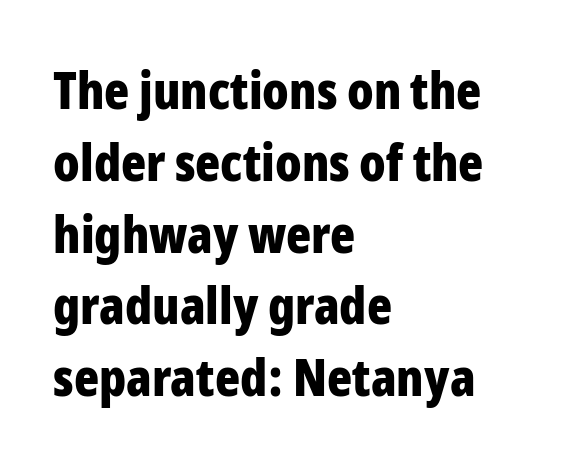
Nobody touched the tracking dial on this one. Unmarked baselines from the first word to the last. A typesetter would call this leading conventional body-copy spacing. The passage shown is typed in a proportional face where columns would drift. The letters stand upright; this is a roman face. Notice how the passage keeps a crisp vertical edge on the left only.
